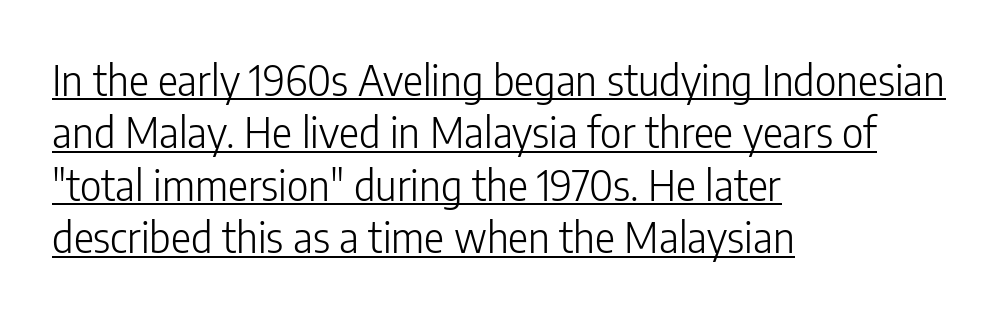
The image shows 42 px light, condensed sans-serif type, upright; set left-aligned, normal line spacing (1.25x), normal letter spacing, underlined; low stroke contrast and a medium x-height.
